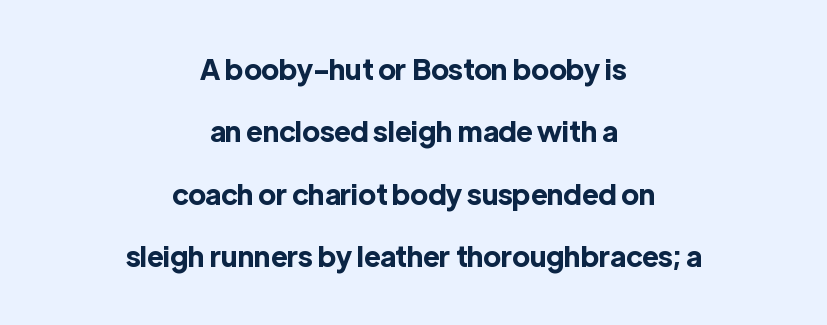
{"serif": "no", "italic": "no", "bold": "yes", "weight": "bold", "width": "normal", "x_height": "medium", "monospaced": "no", "underline": "no", "align": "center", "line_spacing": "loose", "line_spacing_ratio": 2.23, "letter_spacing": "normal", "letter_spacing_em": 0.0, "glyph_px": 28}
